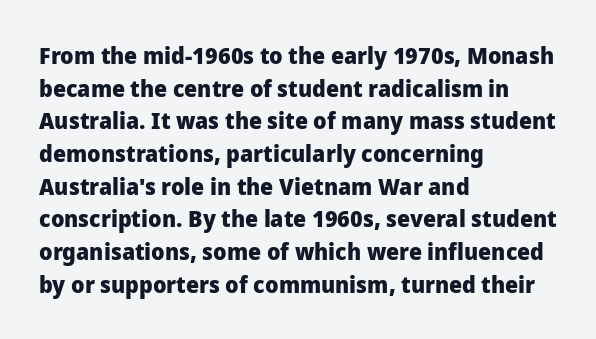
{"italic": "no", "bold": "yes", "underline": "no", "align": "left", "line_spacing": "normal", "line_spacing_ratio": 1.42, "letter_spacing": "normal", "letter_spacing_em": 0.0, "glyph_px": 23}
